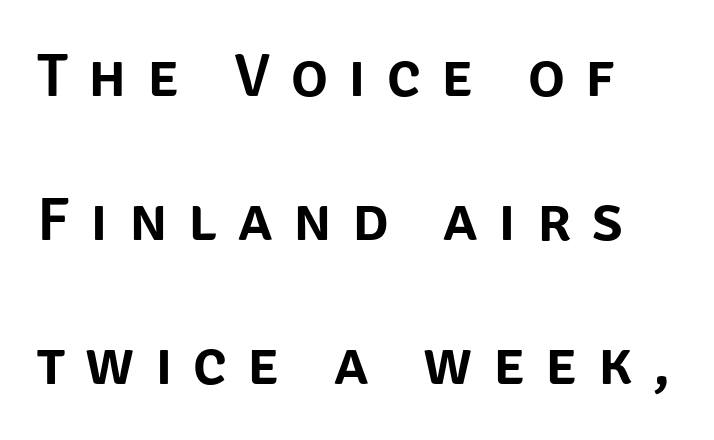
Q: Is the text italic (slanted)? A: No, it is upright.
Q: Is the typeface a serif or a sans-serif typeface? A: Sans-serif.
Q: Is the text underlined? A: No.
Q: Is the spacing between letters normal or unusually wide? A: Unusually wide.
Q: Is the spacing between lines tight, normal or loose? A: Loose.
Q: Width (condensed, normal, or wide)? A: Normal.
Q: Stroke contrast? A: Low.
Q: x-height? A: Large.
Q: Monospaced? A: No.
